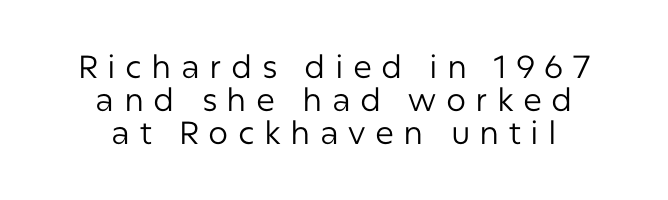
{"serif": "no", "italic": "no", "bold": "no", "weight": "regular", "width": "normal", "stroke_contrast": "low", "x_height": "medium", "monospaced": "no", "underline": "no", "align": "center", "line_spacing": "tight", "line_spacing_ratio": 1.03, "letter_spacing": "wide", "letter_spacing_em": 0.29, "glyph_px": 32}
